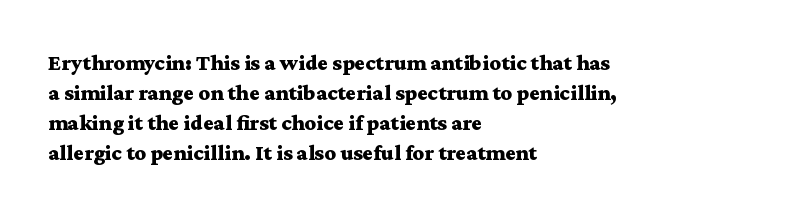
The image shows 22 px bold type, upright; set left-aligned, normal line spacing (1.37x), normal letter spacing, not underlined.
